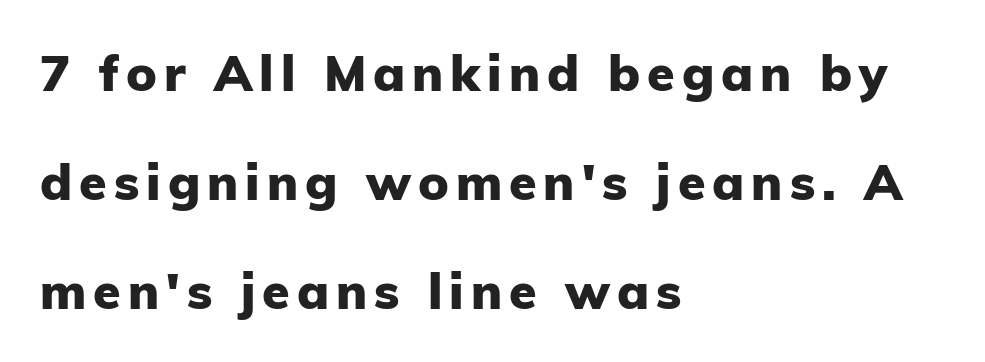
The characters display no serif detailing; their extremities are plain. Characters remain perfectly vertical along every line. Students, this is bold: see how much ink each stroke carries. The space between consecutive lines is lavish. Here the designer chose a conventional face with non-uniform glyph widths.
